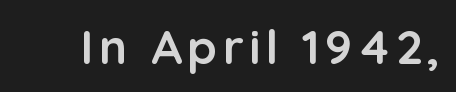
{"serif": "no", "italic": "no", "bold": "yes", "weight": "semibold", "width": "normal", "stroke_contrast": "low", "x_height": "medium", "monospaced": "no", "underline": "no", "glyph_px": 48}
